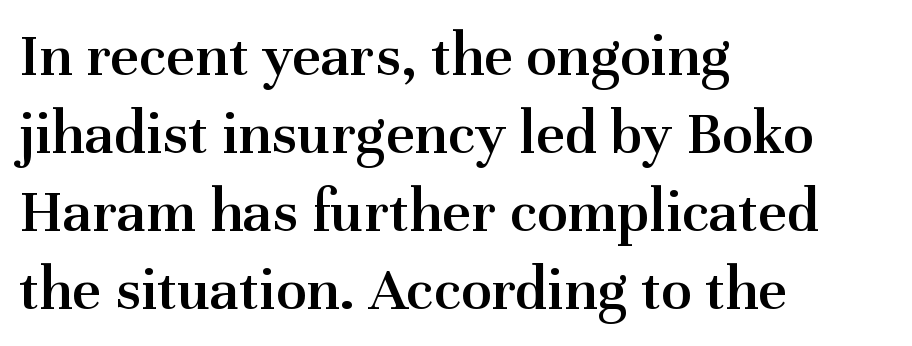
The image shows 63 px semibold serif type, upright; set left-aligned, line spacing 1.24x, normal letter spacing, not underlined; medium stroke contrast and a medium x-height.
